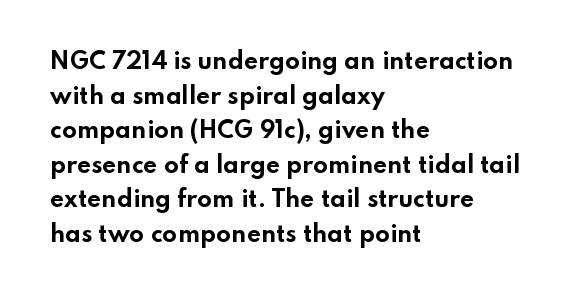
{"italic": "no", "bold": "yes", "underline": "no", "align": "left", "line_spacing": "normal", "line_spacing_ratio": 1.57, "letter_spacing": "normal", "letter_spacing_em": 0.0, "glyph_px": 22}
